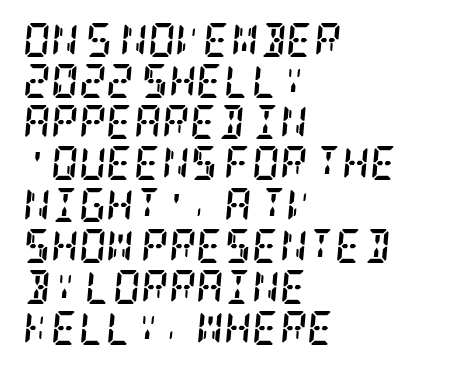
{"serif": "yes", "italic": "yes", "lean": "right", "slant_degrees": 5, "bold": "yes", "weight": "semibold", "width": "condensed", "stroke_contrast": "low", "x_height": "large", "underline": "no", "align": "left", "line_spacing_ratio": 1.21, "letter_spacing": "normal", "letter_spacing_em": 0.0, "glyph_px": 34}
